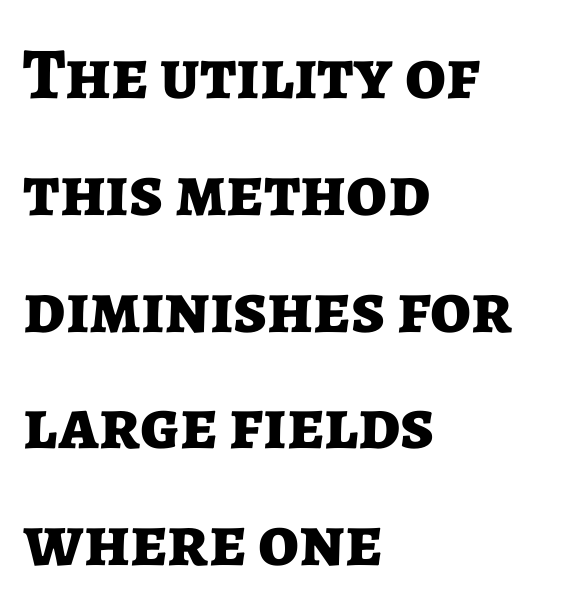
Q: Is the text bold? A: Yes.
Q: Is the text italic (slanted)? A: No, it is upright.
Q: Is the typeface a serif or a sans-serif typeface? A: Sans-serif.
Q: Is the text underlined? A: No.
Q: How is the paragraph aligned? A: Left-aligned.
Q: Is the spacing between letters normal or unusually wide? A: Normal.
Q: Is the spacing between lines tight, normal or loose? A: Normal.
Q: Width (condensed, normal, or wide)? A: Normal.
Q: Stroke contrast? A: Low.
Q: x-height? A: Medium.
Q: Monospaced? A: No.
